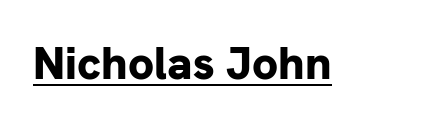
The tracking reads as untouched default to a designer's eye. The passage shown is typeset with a sans-serif family. The specimen includes a rule beneath the text block's lines. You could not count columns in this text — the font is proportionally spaced. Compared with an ordinary text face, these strokes are far heavier — a full bold.
